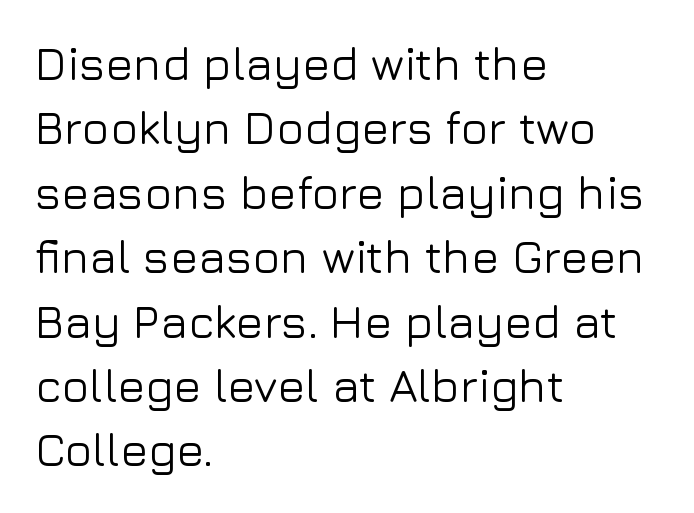
In terms of leading, this rendering sits right in the middle. These lines are rendered in a variable-pitch font. Where is the straight margin? On the left. The typography opts for an upright posture over an oblique one. Short note: letters normally spaced. Quick note: underline off.
